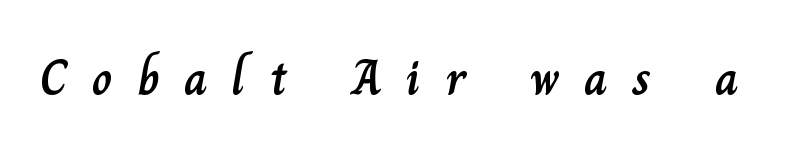
The image shows 50 px text type; set unusually wide letter spacing (+0.5 em), not underlined; low stroke contrast and a small x-height.
